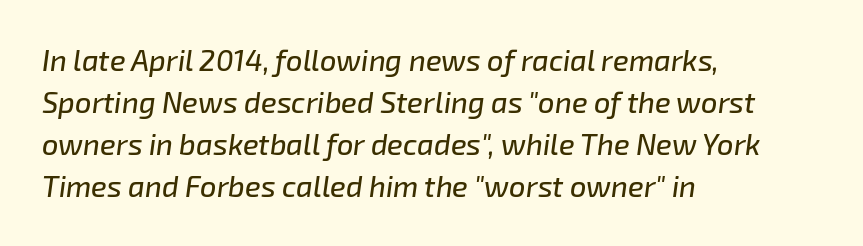
The typography opts for an oblique posture over an upright one. Plain, unruled lines of type. Standard letterfit; no display-style spreading of the glyphs. Caption: multi-line text, flush left, ragged right.
